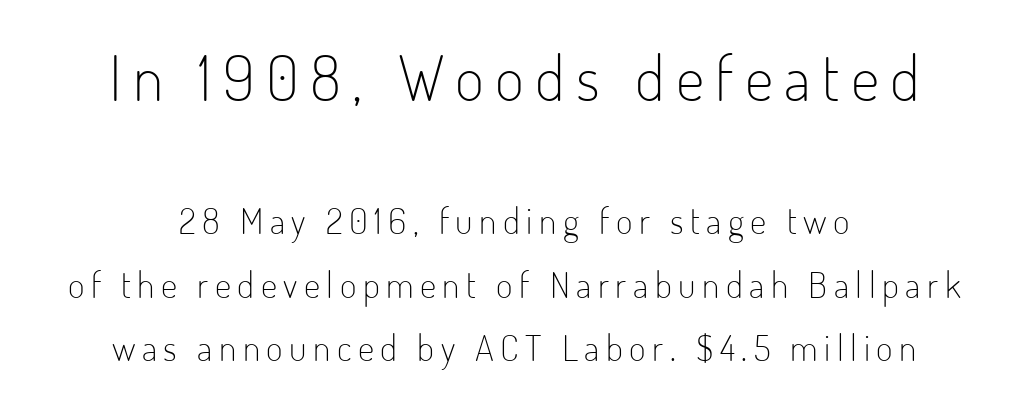
The image shows 63 px light, condensed sans-serif type, upright; set centered, line spacing 1.76x, not underlined; the first (top) block is 1.75x larger; low stroke contrast and a small x-height.
